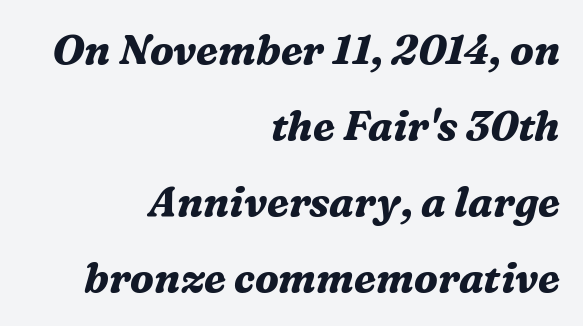
The image shows 41 px bold serif type, italic (leaning right); set right-aligned, line spacing 1.85x, normal letter spacing, not underlined; medium stroke contrast and a medium x-height.
